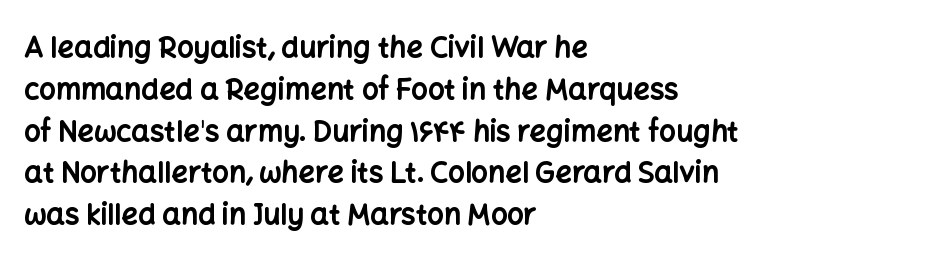
Q: Is the text bold? A: Yes.
Q: Is the text italic (slanted)? A: No, it is upright.
Q: Is the typeface a serif or a sans-serif typeface? A: Sans-serif.
Q: Is the text underlined? A: No.
Q: How is the paragraph aligned? A: Left-aligned.
Q: Is the spacing between letters normal or unusually wide? A: Normal.
Q: Is the spacing between lines tight, normal or loose? A: Normal.
Q: Width (condensed, normal, or wide)? A: Normal.
Q: Stroke contrast? A: Low.
Q: x-height? A: Medium.
Q: Monospaced? A: No.
